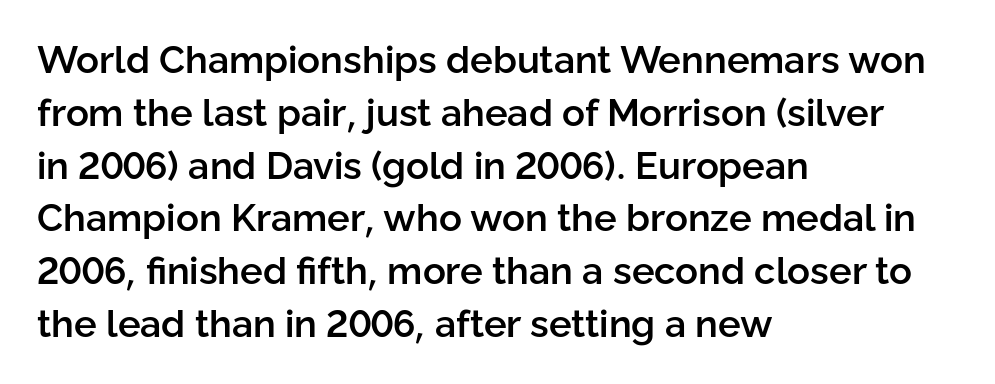
The image shows 38 px semibold sans-serif type, upright; set left-aligned, normal line spacing (1.39x), normal letter spacing, not underlined; low stroke contrast and a medium x-height.
